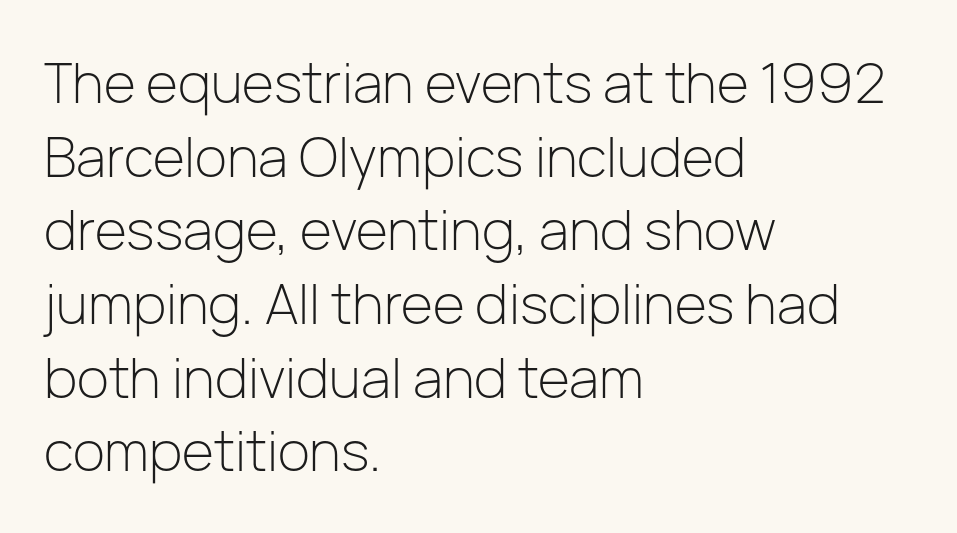
The image shows 55 px light sans-serif type, upright; set left-aligned, normal line spacing (1.34x), normal letter spacing, not underlined; low stroke contrast and a medium x-height.
